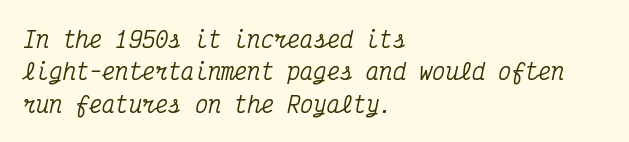
Visually the block forms a straight wall on the left and a jagged coastline on the right. There's an unmistakable incline to the writing here. The letterforms sit shoulder to shoulder at normal distance. The rendering uses a moderate line-height, typical for paragraphs. Nobody drew a line under any word here.
